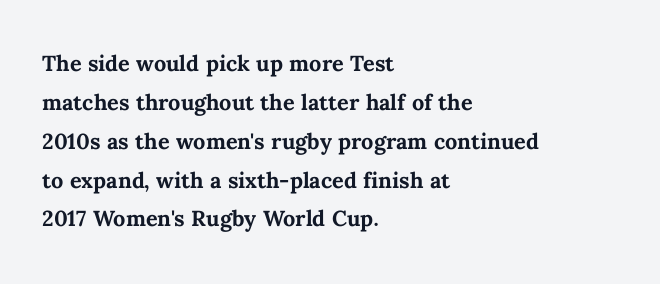
Heavy, bold letterforms. The type is set solid horizontally, with unmodified tracking. Whoever set this chose a conventional vertical rhythm. Is the block centered? No — it sits flush against the left margin.
